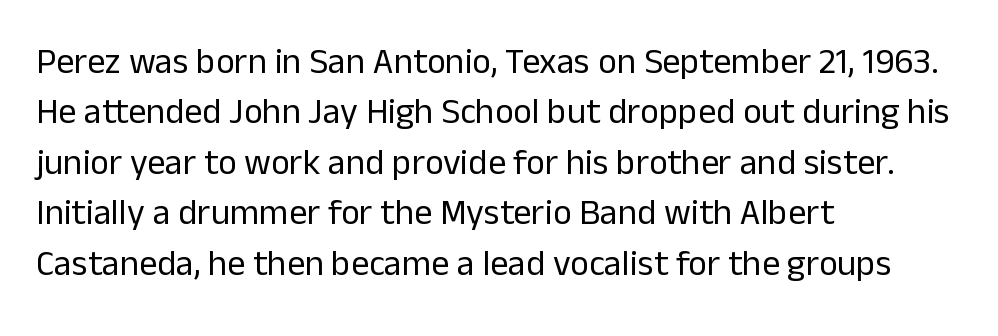
{"serif": "no", "italic": "no", "bold": "no", "weight": "regular", "width": "normal", "stroke_contrast": "low", "x_height": "medium", "monospaced": "no", "underline": "no", "align": "left", "line_spacing": "normal", "line_spacing_ratio": 1.4, "letter_spacing": "normal", "letter_spacing_em": 0.0, "glyph_px": 36}
